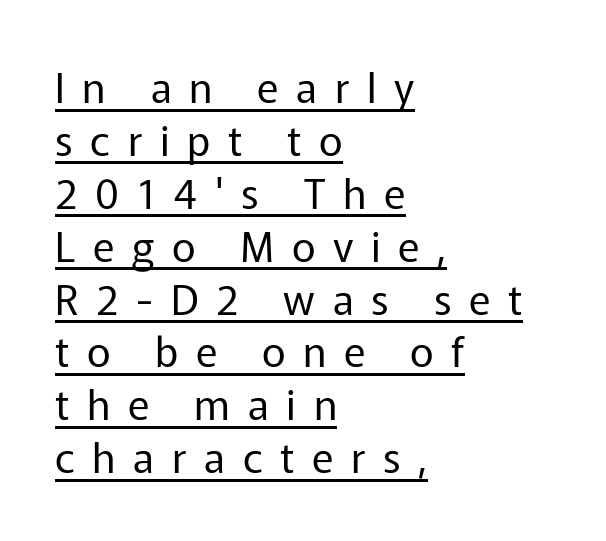
Is the block centered? No — it sits flush against the left margin. This sample uses an upright cut, with every glyph sitting square on the baseline. How would I describe the line gaps? Plain and ordinary. Display-style spreading of the glyphs; the letterfit is very open. The letters look calm and open, with moderate or lighter stems.
